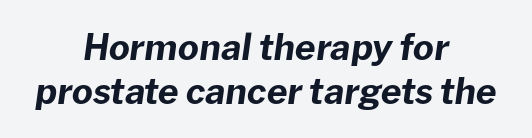
{"italic": "yes", "lean": "right", "slant_degrees": 8, "bold": "yes", "weight": "bold", "width": "normal", "stroke_contrast": "low", "x_height": "medium", "monospaced": "no", "underline": "no", "align": "center", "line_spacing_ratio": 1.22, "letter_spacing": "normal", "letter_spacing_em": 0.0, "glyph_px": 36}
